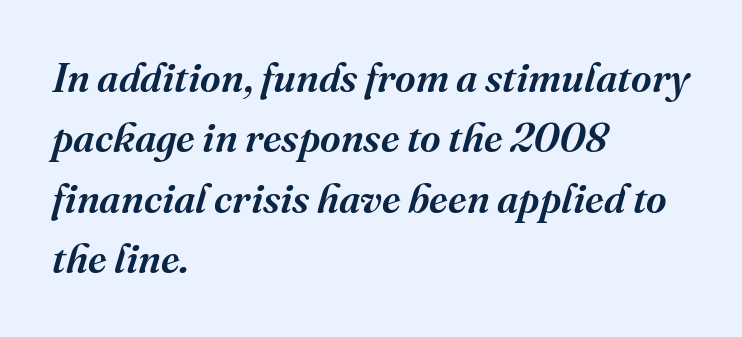
Spacing verdict: proportional, widths tailored to each character. Leading matches the norm, producing a regular column. Typeset ragged right — the left edge is the straight one. The typography opts for an oblique posture over an upright one. Look at the tracking — it's just the regular setting, nothing added.
